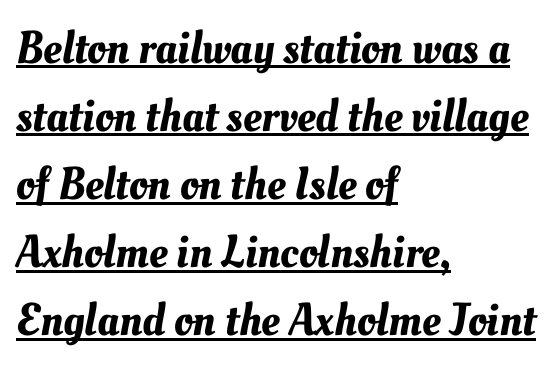
{"width": "normal", "stroke_contrast": "medium", "x_height": "small", "monospaced": "no", "underline": "yes", "align": "left", "line_spacing": "normal", "line_spacing_ratio": 1.48, "letter_spacing": "normal", "letter_spacing_em": 0.0, "glyph_px": 46}
